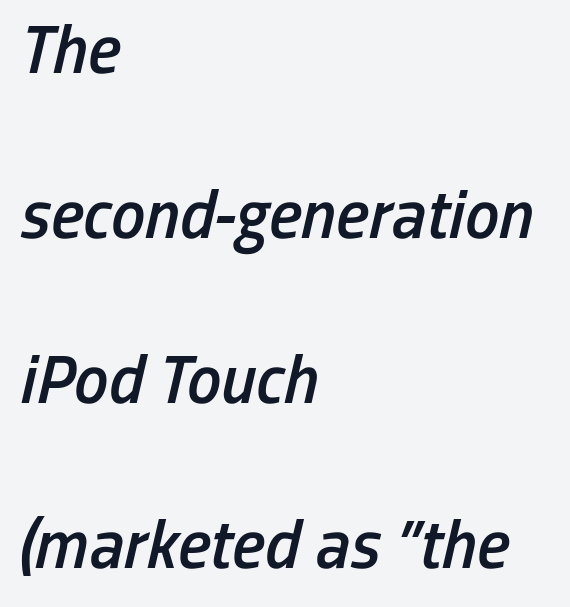
The image shows 69 px semibold, condensed type, italic (leaning right); set left-aligned, loose line spacing (2.39x), normal letter spacing, not underlined; low stroke contrast and a medium x-height.
